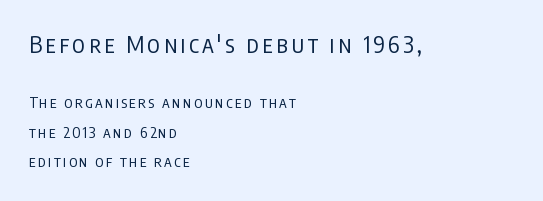
Q: Is the text bold? A: No.
Q: Is the text italic (slanted)? A: No, it is upright.
Q: Is the text underlined? A: No.
Q: How is the paragraph aligned? A: Left-aligned.
Q: Is the spacing between lines tight, normal or loose? A: Loose.
Q: Which block of text is set in a larger size, the first (top) or the second (bottom)? A: The first (top) one.
